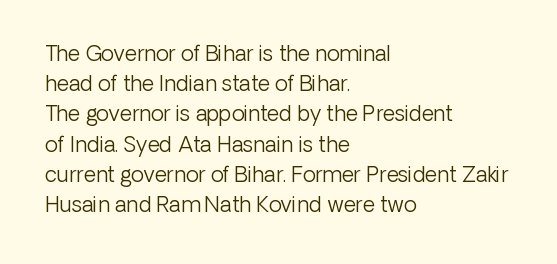
Regarding leading, the lines here are spaced in the standard way. Underline: absent. A classic flush-left, rag-right setting is used for this passage. Every character sits straight up, as roman type does.
